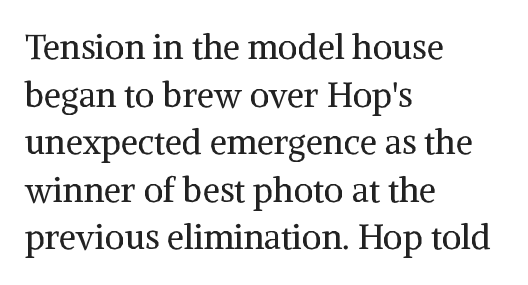
Q: Is the text bold? A: No.
Q: Is the text italic (slanted)? A: No, it is upright.
Q: Is the typeface a serif or a sans-serif typeface? A: Serif.
Q: Is the text underlined? A: No.
Q: How is the paragraph aligned? A: Left-aligned.
Q: Is the spacing between letters normal or unusually wide? A: Normal.
Q: Is the spacing between lines tight, normal or loose? A: Normal.
Q: Width (condensed, normal, or wide)? A: Normal.
Q: Stroke contrast? A: Medium.
Q: x-height? A: Medium.
Q: Monospaced? A: No.
